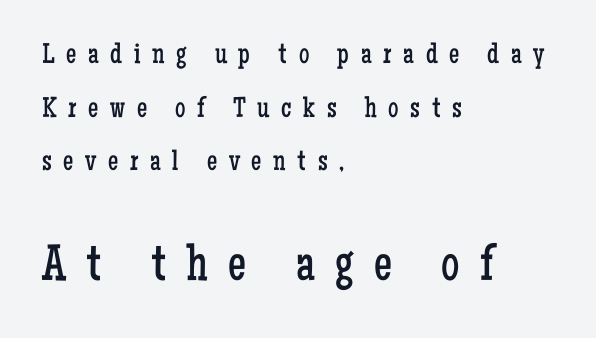
The image shows 51 px regular-weight, condensed serif type, upright; set left-aligned, line spacing 1.85x, unusually wide letter spacing (+0.4 em), not underlined; the second (bottom) block is 1.76x larger; low stroke contrast and a medium x-height.
